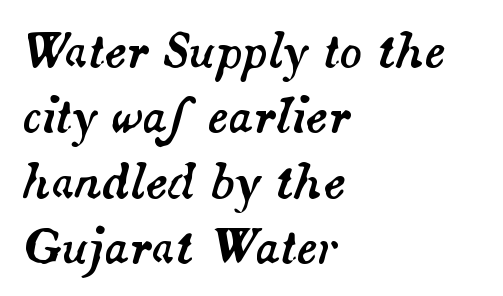
{"italic": "yes", "lean": "right", "slant_degrees": 14, "width": "normal", "stroke_contrast": "medium", "x_height": "small", "monospaced": "no", "underline": "no", "align": "left", "line_spacing": "normal", "line_spacing_ratio": 1.42, "letter_spacing": "normal", "letter_spacing_em": 0.0, "glyph_px": 46}
